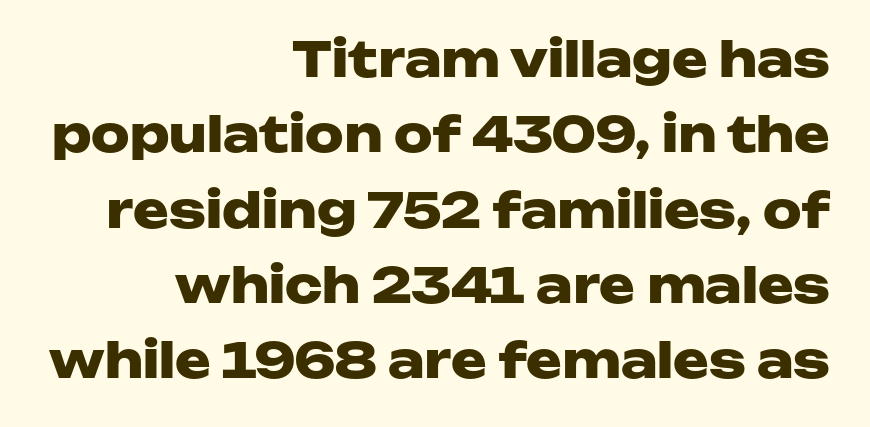
Q: Is the text bold? A: Yes.
Q: Is the text italic (slanted)? A: No, it is upright.
Q: Is the typeface a serif or a sans-serif typeface? A: Sans-serif.
Q: Is the text underlined? A: No.
Q: How is the paragraph aligned? A: Right-aligned.
Q: Is the spacing between letters normal or unusually wide? A: Normal.
Q: Is the spacing between lines tight, normal or loose? A: Normal.
Q: Width (condensed, normal, or wide)? A: Wide.
Q: Stroke contrast? A: Low.
Q: x-height? A: Medium.
Q: Monospaced? A: No.
